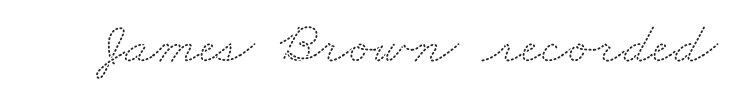
{"serif": "yes", "width": "wide", "stroke_contrast": "medium", "x_height": "small", "monospaced": "no", "underline": "no", "letter_spacing": "normal", "letter_spacing_em": 0.0, "glyph_px": 60}
